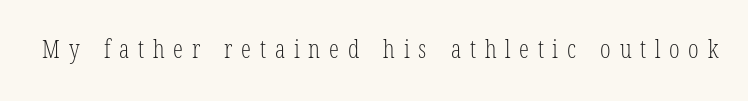
You could only call the tracking loose — the letters float apart. This reads as an unemphasized weight, regular at the heaviest. The gap between lines stays unmarked. Posture: straight, roman, zero tilt.
